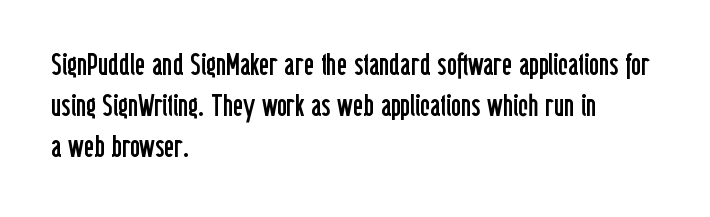
I'd call this a sans setting — the letters go barefoot. These glyphs show unthickened strokes, regular width or finer. Is this a fixed-width face? No — the glyphs have proportional, varying widths. The rag falls on the right side of this text block. The horizontal fit of the characters is conventional and even. Notice how the stems are strictly vertical — no italics here.
